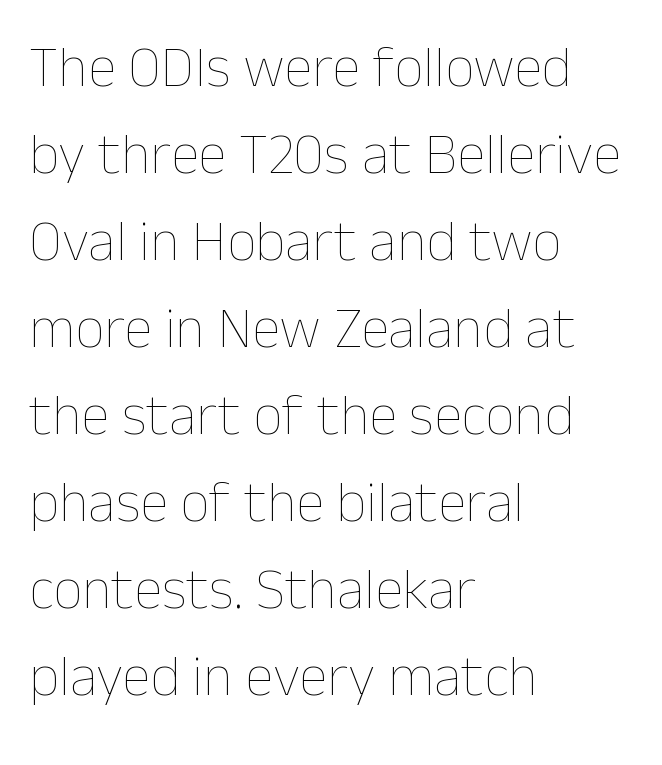
Q: Is the text bold? A: No.
Q: Is the text italic (slanted)? A: No, it is upright.
Q: Is the text underlined? A: No.
Q: How is the paragraph aligned? A: Left-aligned.
Q: Is the spacing between letters normal or unusually wide? A: Normal.
Q: Is the spacing between lines tight, normal or loose? A: Normal.
Q: Width (condensed, normal, or wide)? A: Normal.
Q: Stroke contrast? A: Low.
Q: x-height? A: Medium.
Q: Monospaced? A: No.
